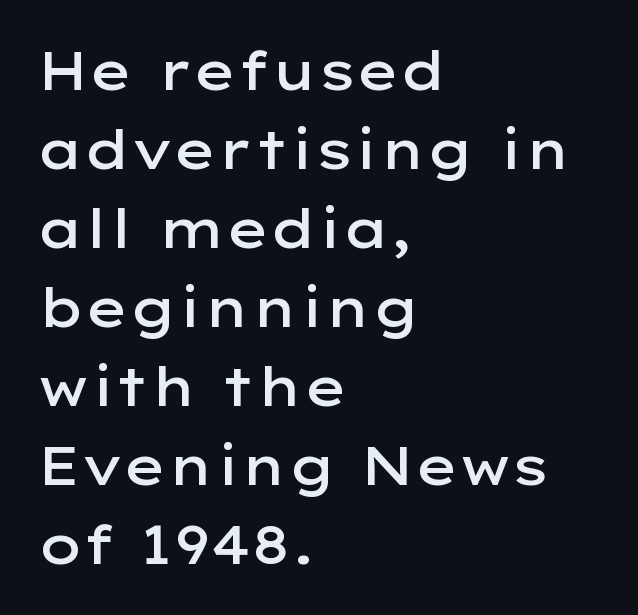
This sample has the flowing, uneven cadence of proportional lettering. No word sits above an underline. A bit beefed up — I'd call it semibold rather than bold. Each new line begins a customary step beneath the previous one.
